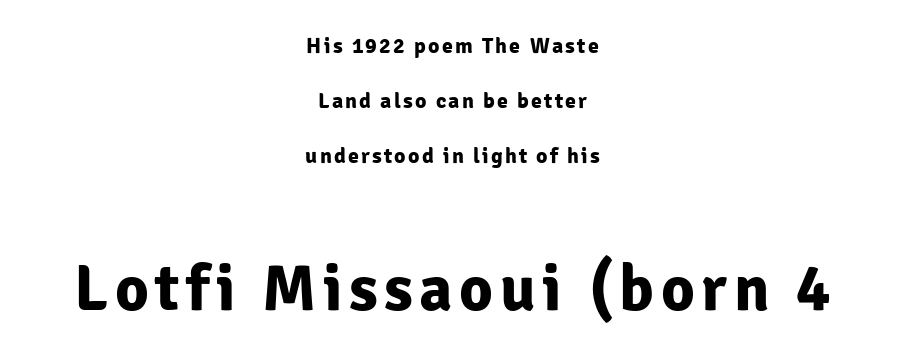
Q: Is the text bold? A: Yes.
Q: Is the text italic (slanted)? A: No, it is upright.
Q: Is the typeface a serif or a sans-serif typeface? A: Sans-serif.
Q: Is the text underlined? A: No.
Q: How is the paragraph aligned? A: Centered.
Q: Is the spacing between lines tight, normal or loose? A: Loose.
Q: Which block of text is set in a larger size, the first (top) or the second (bottom)? A: The second (bottom) one.
Q: Width (condensed, normal, or wide)? A: Normal.
Q: Stroke contrast? A: Low.
Q: x-height? A: Medium.
Q: Monospaced? A: No.
